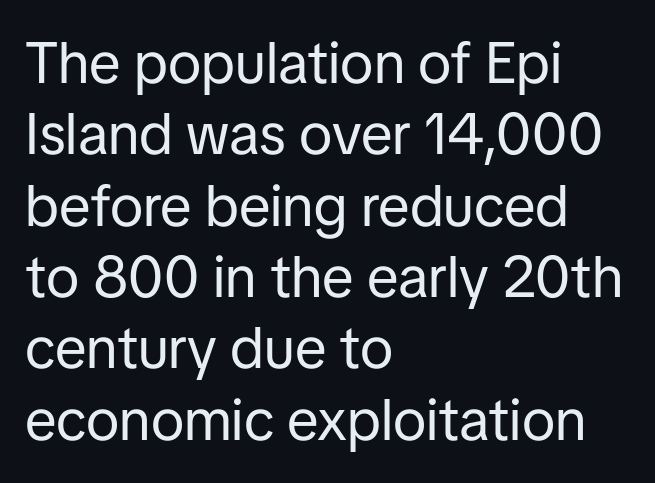
The image shows 58 px regular-weight sans-serif type, upright; set left-aligned, line spacing 1.23x, normal letter spacing, not underlined; low stroke contrast and a medium x-height.
